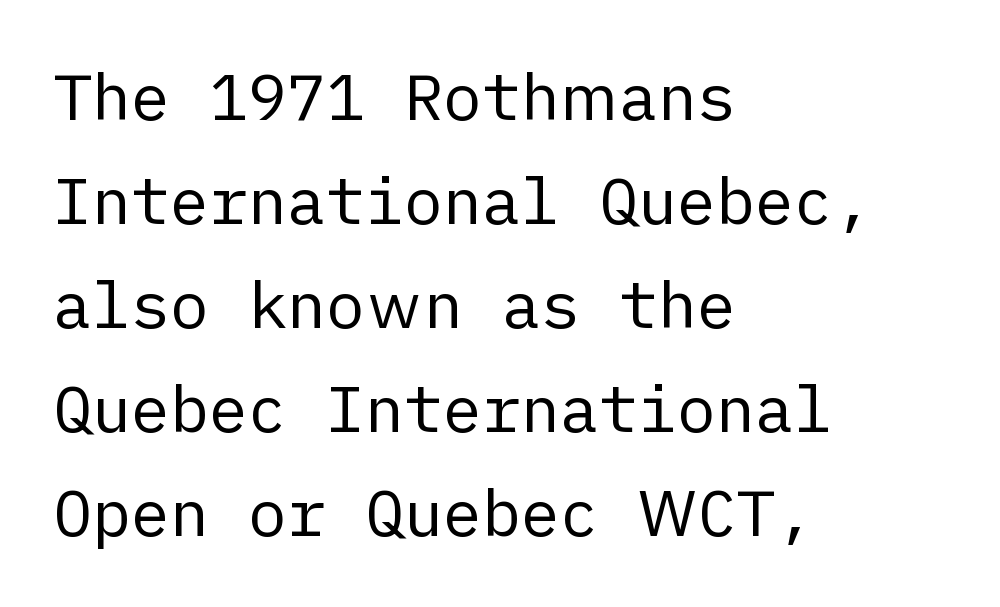
The image shows 65 px regular-weight sans-serif type, upright; set left-aligned, normal line spacing (1.6x), normal letter spacing, not underlined; low stroke contrast and a medium x-height.
